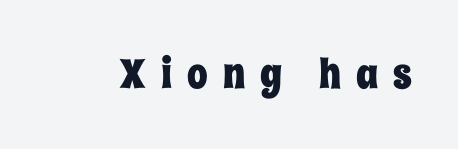
The image shows 41 px condensed type, upright; set unusually wide letter spacing (+0.37 em), not underlined; low stroke contrast and a large x-height.
